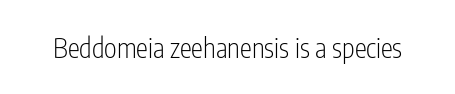
The image shows 27 px text type, upright; set normal letter spacing, not underlined.
